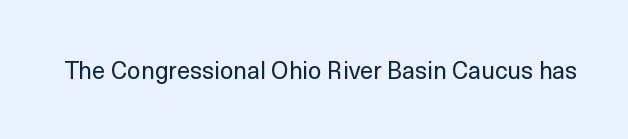
Q: Is the text bold? A: No.
Q: Is the text italic (slanted)? A: No, it is upright.
Q: Is the text underlined? A: No.
Q: Is the spacing between letters normal or unusually wide? A: Normal.
